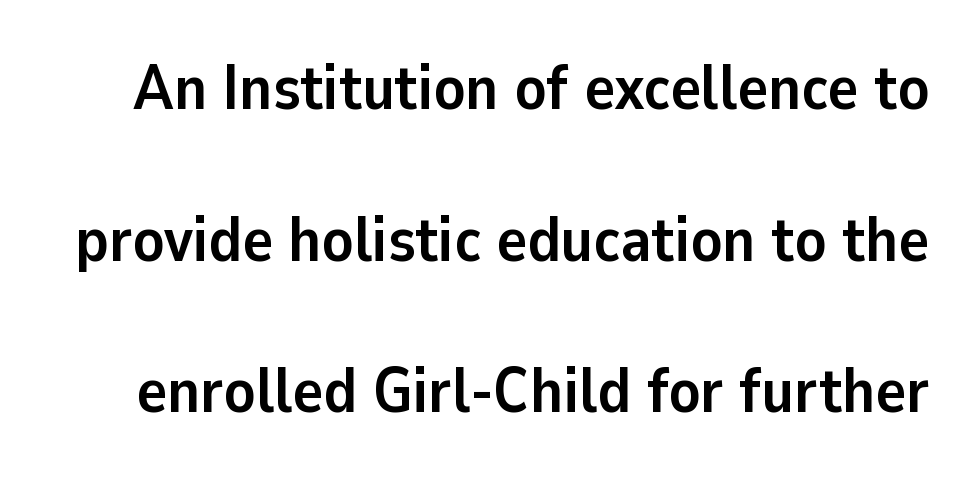
Q: Is the text bold? A: Yes.
Q: Is the text italic (slanted)? A: No, it is upright.
Q: Is the typeface a serif or a sans-serif typeface? A: Sans-serif.
Q: Is the text underlined? A: No.
Q: Is the spacing between letters normal or unusually wide? A: Normal.
Q: Is the spacing between lines tight, normal or loose? A: Loose.
Q: Width (condensed, normal, or wide)? A: Normal.
Q: Stroke contrast? A: Low.
Q: x-height? A: Medium.
Q: Monospaced? A: No.
